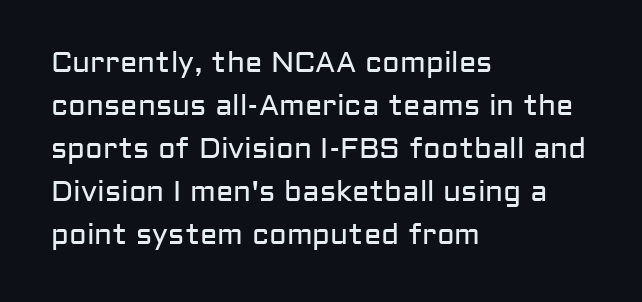
The lines are quadded left. Spacing verdict: proportional, widths tailored to each character. Rows of type keep a routine distance in the vertical direction. Font category for this specimen: sans-serif. The axis of the letterforms is exactly vertical.
